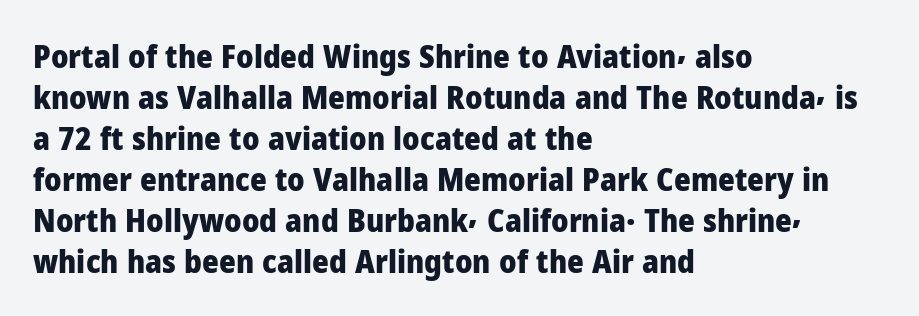
The image shows 32 px heavy sans-serif type, upright; set left-aligned, normal line spacing (1.28x), normal letter spacing, not underlined; low stroke contrast and a medium x-height.
